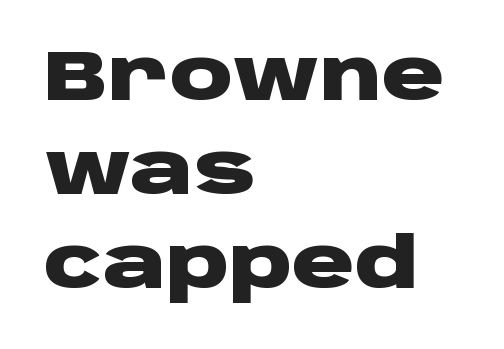
{"serif": "no", "italic": "no", "bold": "yes", "weight": "heavy", "width": "wide", "stroke_contrast": "low", "x_height": "large", "monospaced": "no", "underline": "no", "align": "left", "line_spacing": "normal", "line_spacing_ratio": 1.34, "letter_spacing": "normal", "letter_spacing_em": 0.0, "glyph_px": 70}
